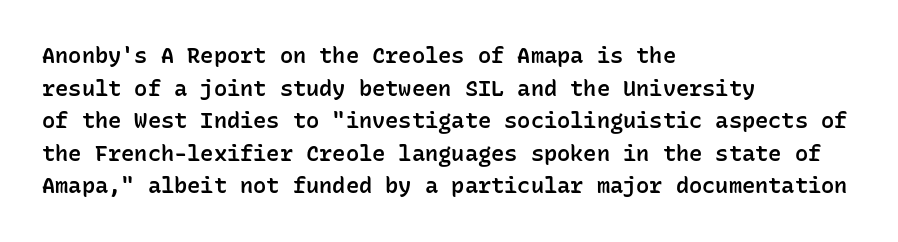
Q: Is the text bold? A: Semi-bold.
Q: Is the text italic (slanted)? A: No, it is upright.
Q: Is the text underlined? A: No.
Q: How is the paragraph aligned? A: Left-aligned.
Q: Is the spacing between letters normal or unusually wide? A: Normal.
Q: Is the spacing between lines tight, normal or loose? A: Normal.
